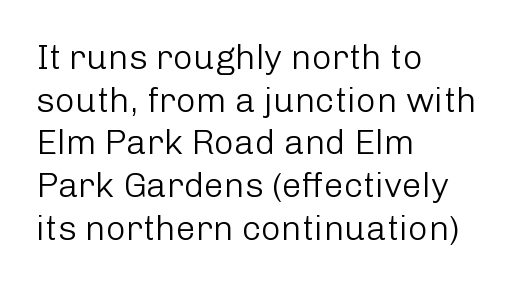
Q: Is the text bold? A: No.
Q: Is the text italic (slanted)? A: No, it is upright.
Q: Is the typeface a serif or a sans-serif typeface? A: Sans-serif.
Q: Is the text underlined? A: No.
Q: How is the paragraph aligned? A: Left-aligned.
Q: Is the spacing between letters normal or unusually wide? A: Normal.
Q: Width (condensed, normal, or wide)? A: Normal.
Q: Stroke contrast? A: Low.
Q: x-height? A: Medium.
Q: Monospaced? A: No.
